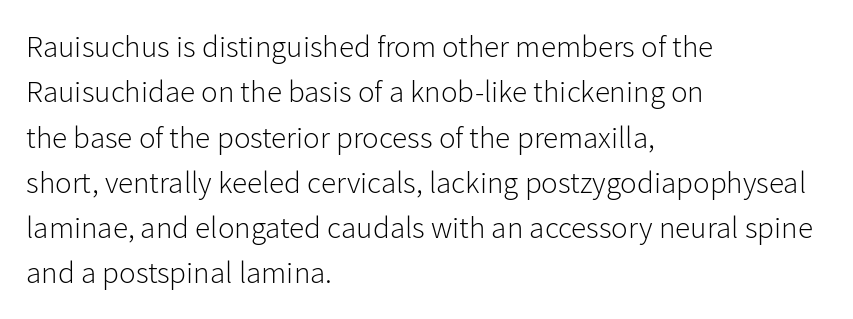
{"serif": "no", "italic": "no", "bold": "no", "weight": "light", "width": "normal", "stroke_contrast": "low", "x_height": "medium", "monospaced": "no", "underline": "no", "align": "left", "line_spacing": "normal", "line_spacing_ratio": 1.46, "letter_spacing": "normal", "letter_spacing_em": 0.0, "glyph_px": 31}
